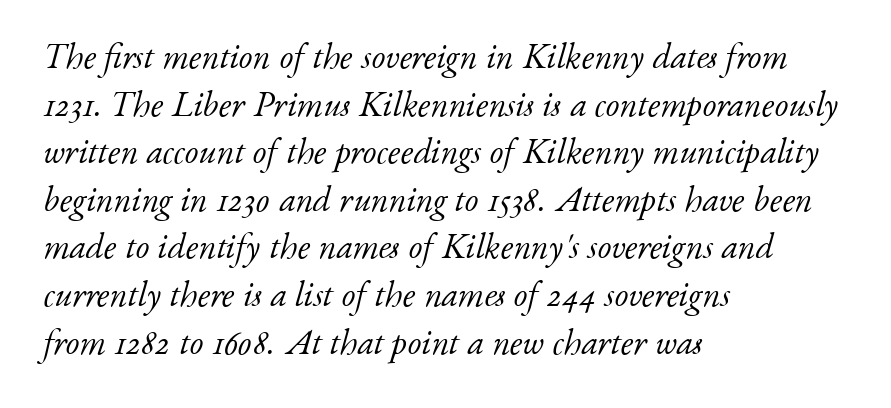
The image shows 35 px light serif type, italic (leaning right); set left-aligned, normal line spacing (1.36x), normal letter spacing, not underlined; low stroke contrast and a small x-height.
